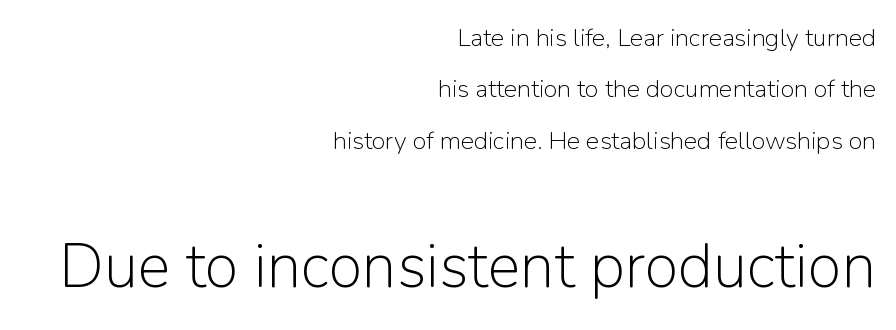
Stroke mass is kept to a normal reading level or below. When letters stand straight like this, we call the style roman or upright. Line endings align vertically; line beginnings do not. The designer dialed line spacing up above the default.
